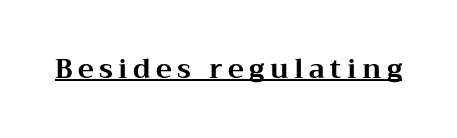
{"italic": "no", "bold": "yes", "underline": "yes", "letter_spacing": "wide", "letter_spacing_em": 0.2, "glyph_px": 27}
